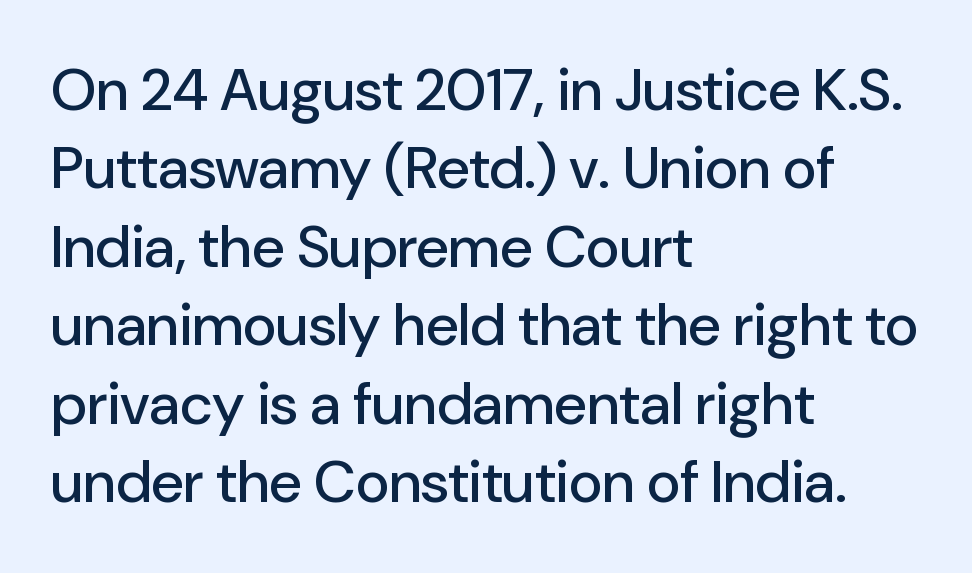
The image shows 59 px sans-serif type, upright; set left-aligned, normal line spacing (1.33x), normal letter spacing, not underlined; low stroke contrast and a medium x-height.
